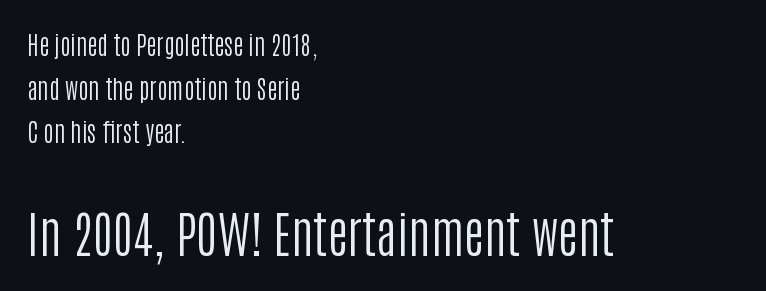
{"serif": "no", "italic": "no", "bold": "no", "weight": "regular", "width": "condensed", "stroke_contrast": "low", "x_height": "large", "monospaced": "no", "underline": "no", "align": "left", "line_spacing_ratio": 1.75, "letter_spacing": "normal", "letter_spacing_em": 0.0, "larger_block": "second", "size_ratio": 2.0, "glyph_px": 50}
